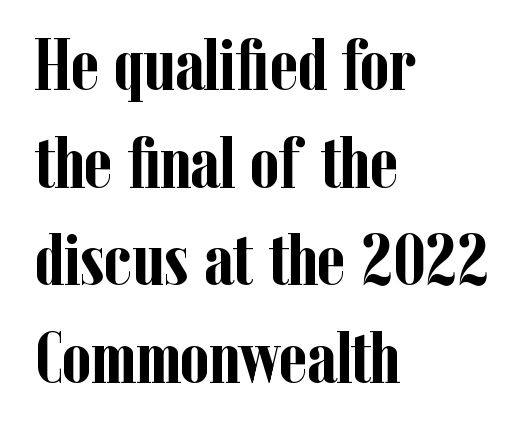
{"serif": "yes", "italic": "no", "bold": "yes", "weight": "semibold", "width": "condensed", "stroke_contrast": "low", "x_height": "medium", "monospaced": "no", "underline": "no", "align": "left", "line_spacing": "normal", "line_spacing_ratio": 1.32, "letter_spacing": "normal", "letter_spacing_em": 0.0, "glyph_px": 74}
